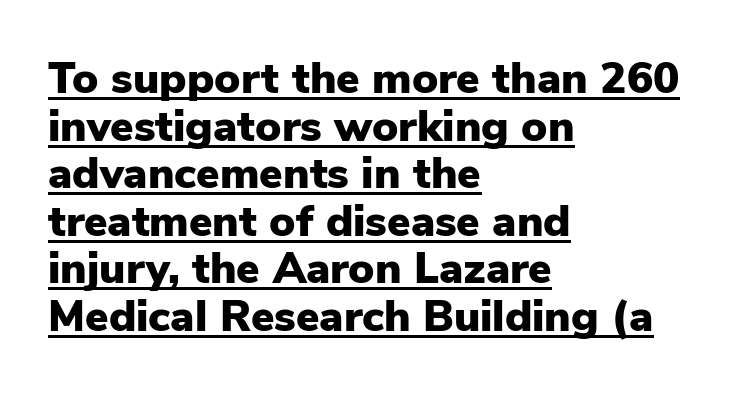
Q: Is the text bold? A: Yes.
Q: Is the text italic (slanted)? A: No, it is upright.
Q: Is the typeface a serif or a sans-serif typeface? A: Sans-serif.
Q: Is the text underlined? A: Yes.
Q: How is the paragraph aligned? A: Left-aligned.
Q: Is the spacing between letters normal or unusually wide? A: Normal.
Q: Is the spacing between lines tight, normal or loose? A: Tight.
Q: Width (condensed, normal, or wide)? A: Normal.
Q: Stroke contrast? A: Low.
Q: x-height? A: Medium.
Q: Monospaced? A: No.
